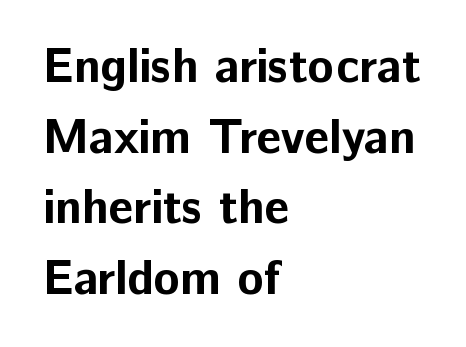
The image shows 48 px bold sans-serif type, upright; set left-aligned, normal line spacing (1.47x), normal letter spacing, not underlined; low stroke contrast and a medium x-height.
